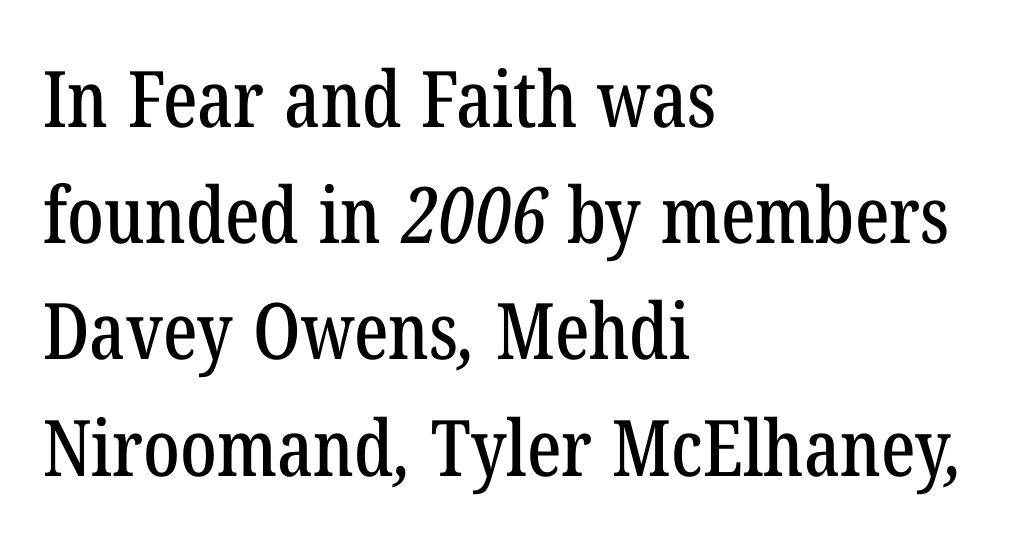
The image shows 78 px condensed serif type; set left-aligned, normal line spacing (1.49x), normal letter spacing, not underlined; low stroke contrast and a medium x-height.
